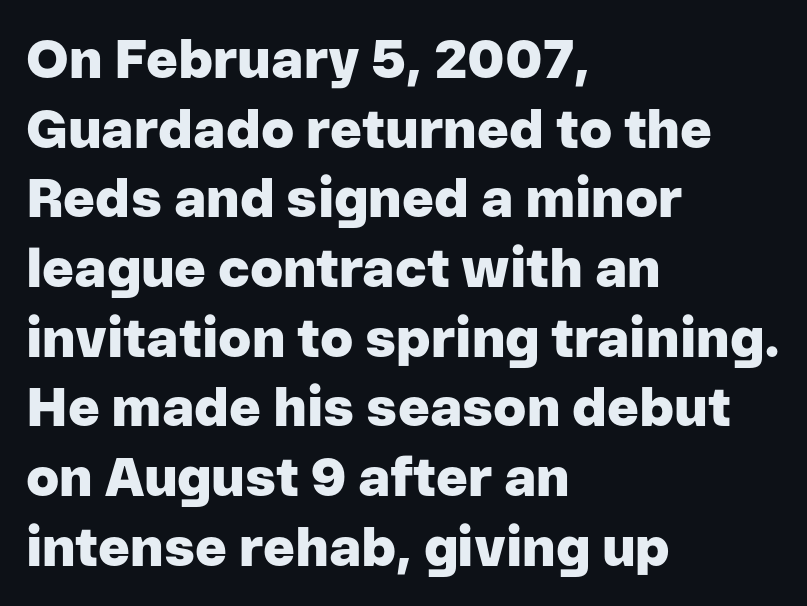
The image shows 54 px heavy sans-serif type, upright; set left-aligned, normal line spacing (1.29x), normal letter spacing, not underlined; low stroke contrast and a medium x-height.
